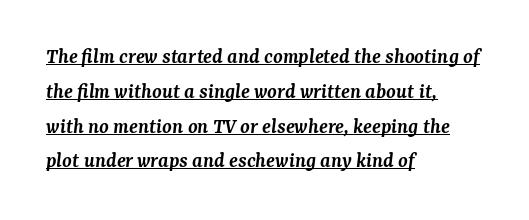
Q: Is the text bold? A: Semi-bold.
Q: Is the text italic (slanted)? A: Yes, it leans right by about 7 degrees.
Q: Is the text underlined? A: Yes.
Q: How is the paragraph aligned? A: Left-aligned.
Q: Is the spacing between letters normal or unusually wide? A: Normal.
Q: Is the spacing between lines tight, normal or loose? A: Normal.
